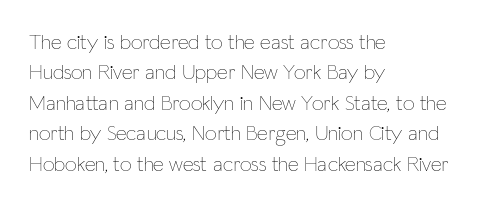
The image shows 21 px text type, upright; set left-aligned, normal line spacing (1.45x), normal letter spacing, not underlined.
